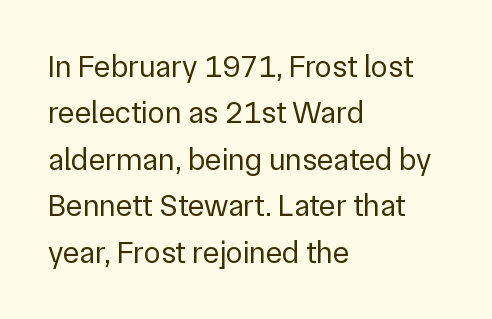
Q: Is the text bold? A: No.
Q: Is the text italic (slanted)? A: No, it is upright.
Q: Is the typeface a serif or a sans-serif typeface? A: Sans-serif.
Q: Is the text underlined? A: No.
Q: How is the paragraph aligned? A: Left-aligned.
Q: Is the spacing between letters normal or unusually wide? A: Normal.
Q: Is the spacing between lines tight, normal or loose? A: Normal.
Q: Width (condensed, normal, or wide)? A: Normal.
Q: Stroke contrast? A: Low.
Q: x-height? A: Medium.
Q: Monospaced? A: No.
